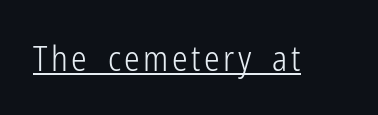
The face used here is a sans, in the tradition of grotesques and geometrics. This is underlined copy, the kind a proofreader might mark for attention. This is the regular roman posture of the typeface. Is this a fixed-width face? No — the glyphs have proportional, varying widths. This is not heavy type; no bold has been used.
